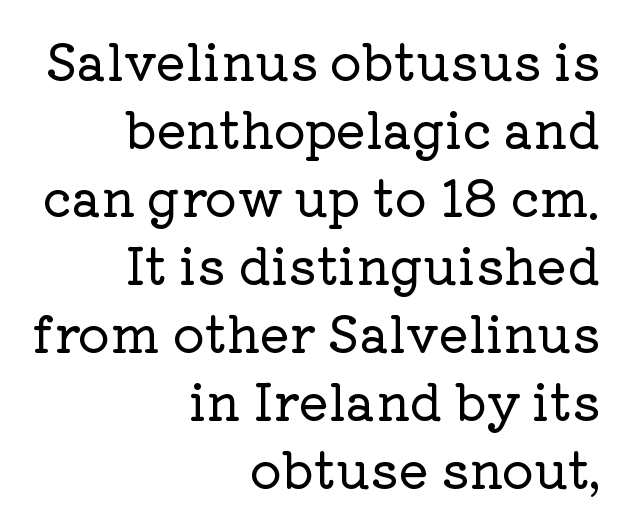
The image shows 50 px serif type, upright; set right-aligned, normal line spacing (1.36x), normal letter spacing, not underlined; low stroke contrast and a medium x-height.
